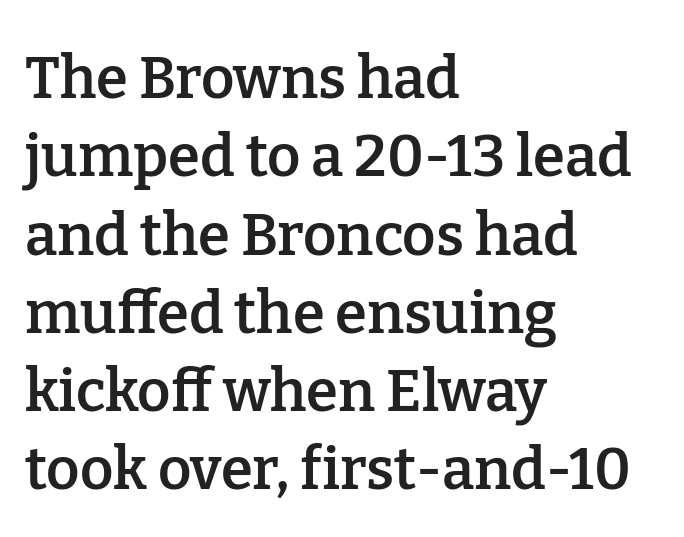
Typographic density is moderately raised because the face is semibold. Proportional: the letters do not fall into vertical columns. Summary of vertical rhythm: regular, with standard interline spacing. Layout note: lines flush left.
